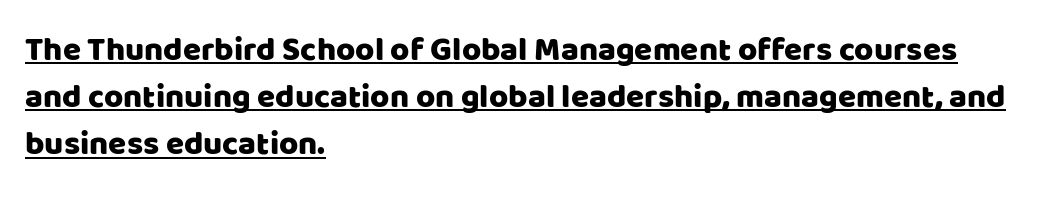
{"serif": "no", "italic": "no", "width": "normal", "stroke_contrast": "low", "x_height": "large", "monospaced": "no", "underline": "yes", "align": "left", "line_spacing": "normal", "line_spacing_ratio": 1.43, "letter_spacing": "normal", "letter_spacing_em": 0.0, "glyph_px": 33}
